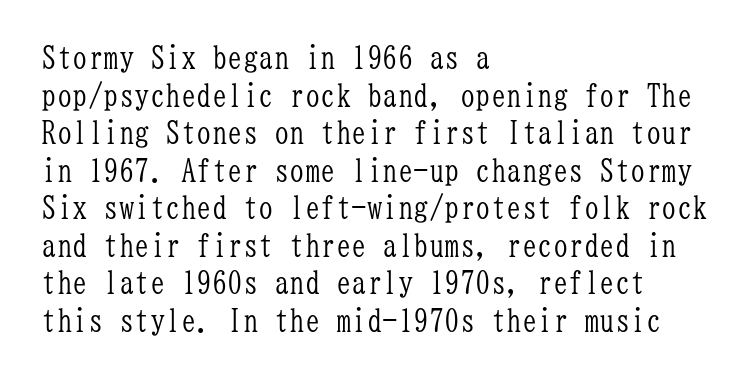
Descender tails drop into unmarked territory. No italicization has been applied; the sample stays upright. The characters display serif detailing at their extremities. The letters sit at their default tracking, neither squeezed nor spread.
